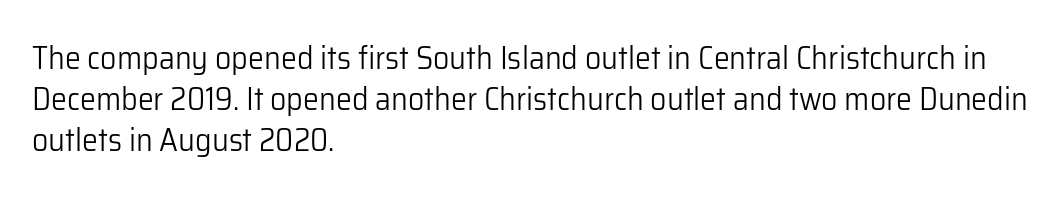
Q: Is the text bold? A: No.
Q: Is the text italic (slanted)? A: No, it is upright.
Q: Is the typeface a serif or a sans-serif typeface? A: Sans-serif.
Q: Is the text underlined? A: No.
Q: How is the paragraph aligned? A: Left-aligned.
Q: Is the spacing between letters normal or unusually wide? A: Normal.
Q: Is the spacing between lines tight, normal or loose? A: Normal.
Q: Width (condensed, normal, or wide)? A: Normal.
Q: Stroke contrast? A: Low.
Q: x-height? A: Medium.
Q: Monospaced? A: No.
